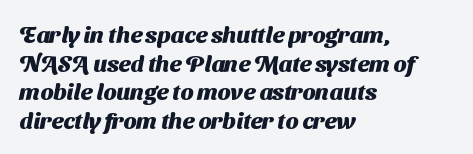
Notice how descenders clear the ascenders below comfortably — that's standard leading. The tracking reads as untouched default to a designer's eye. Stroke thickness is high; the sample reads as a true bold. Descenders hang freely into open space.
